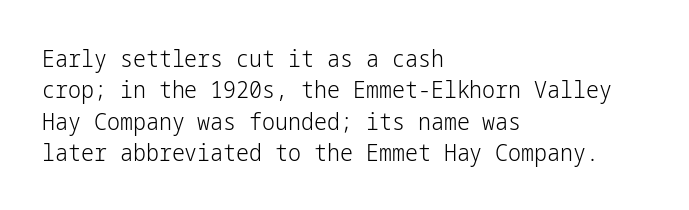
The image shows 23 px text type, upright; set left-aligned, normal line spacing (1.36x), normal letter spacing, not underlined.
